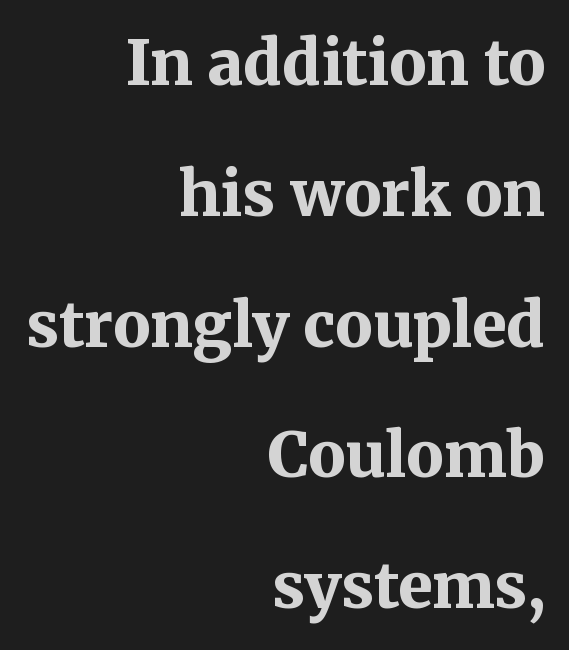
{"serif": "yes", "italic": "no", "bold": "yes", "weight": "bold", "width": "normal", "stroke_contrast": "medium", "x_height": "medium", "monospaced": "no", "underline": "no", "align": "right", "line_spacing": "loose", "line_spacing_ratio": 2.11, "letter_spacing": "normal", "letter_spacing_em": 0.0, "glyph_px": 62}
